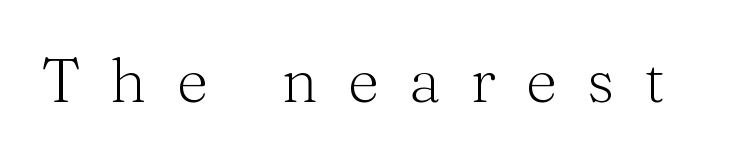
The image shows 62 px light serif type, upright; set unusually wide letter spacing (+0.48 em), not underlined; medium stroke contrast and a medium x-height.
